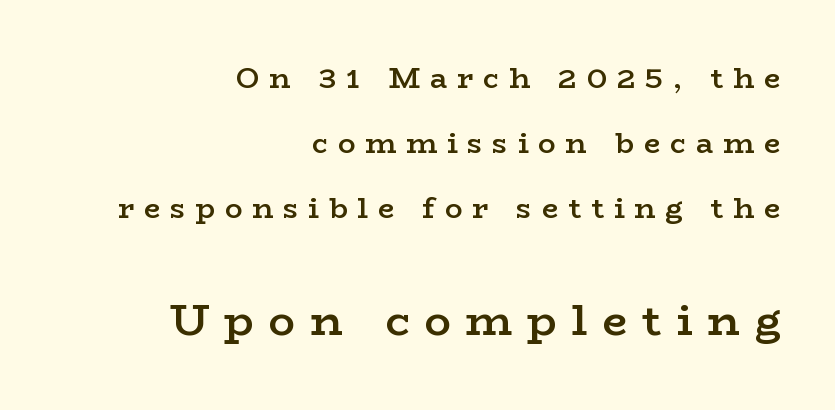
{"serif": "yes", "italic": "no", "bold": "semi", "weight": "semibold", "width": "wide", "stroke_contrast": "low", "x_height": "medium", "monospaced": "no", "underline": "no", "align": "right", "line_spacing": "loose", "line_spacing_ratio": 2.24, "letter_spacing": "wide", "letter_spacing_em": 0.34, "larger_block": "second", "size_ratio": 1.52, "glyph_px": 44}
